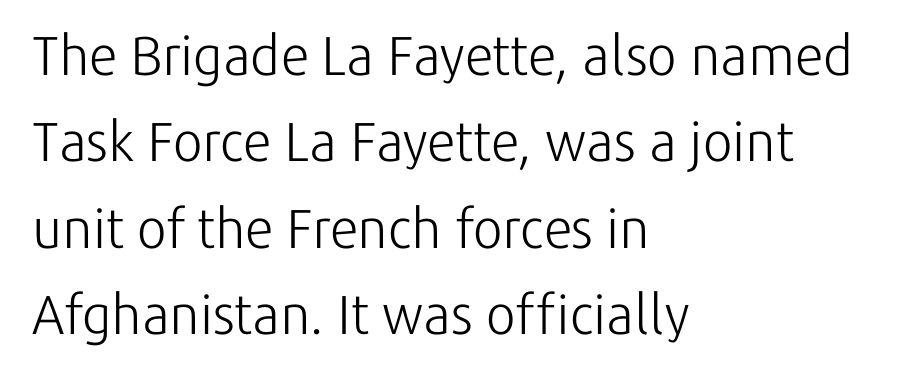
The characters display no serif detailing; their extremities are plain. Quick note: underline off. When letters stand straight like this, we call the style roman or upright. This sample is left-justified, so line endings fall wherever the words run out. The designer left line spacing at the default.
